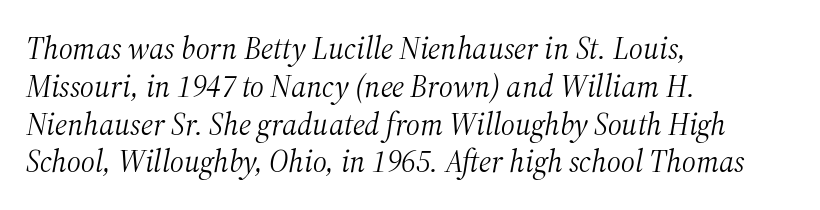
The image shows 31 px light serif type, italic (leaning right); set left-aligned, line spacing 1.22x, normal letter spacing, not underlined; medium stroke contrast and a medium x-height.
